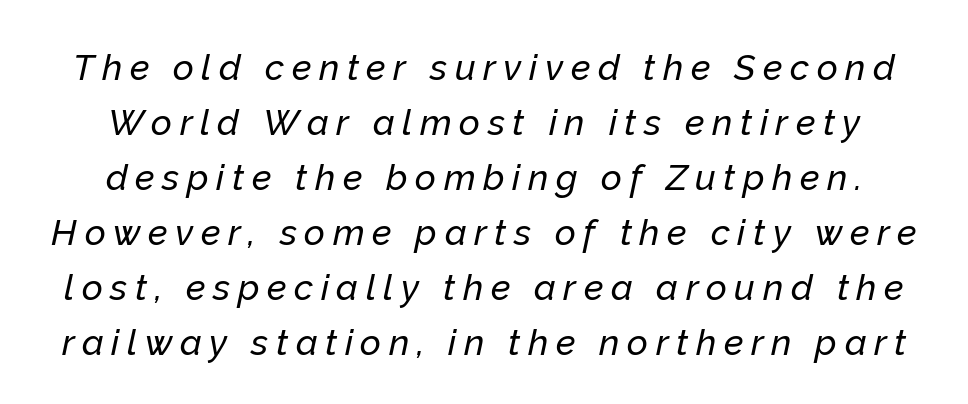
{"italic": "yes", "lean": "right", "slant_degrees": 12, "width": "normal", "stroke_contrast": "low", "x_height": "medium", "monospaced": "no", "underline": "no", "align": "center", "line_spacing": "normal", "line_spacing_ratio": 1.53, "letter_spacing": "wide", "letter_spacing_em": 0.21, "glyph_px": 36}
